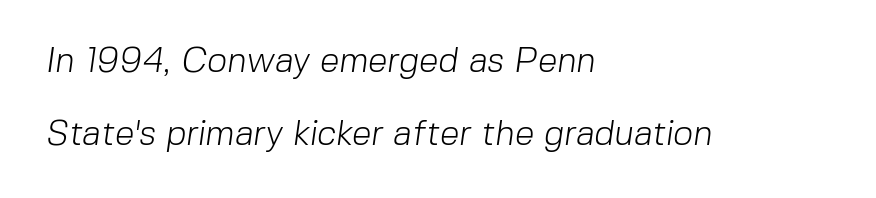
The image shows 35 px light sans-serif type; set left-aligned, loose line spacing (2.1x), normal letter spacing, not underlined; low stroke contrast and a medium x-height.
